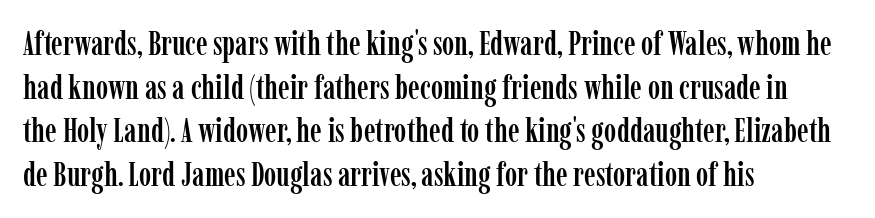
{"serif": "yes", "italic": "no", "width": "condensed", "stroke_contrast": "low", "x_height": "medium", "monospaced": "no", "underline": "no", "align": "left", "line_spacing": "normal", "line_spacing_ratio": 1.32, "letter_spacing": "normal", "letter_spacing_em": 0.0, "glyph_px": 33}
